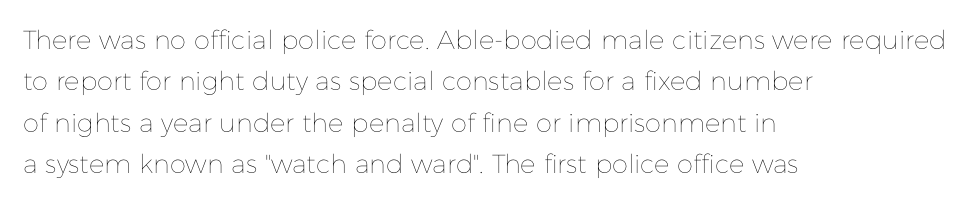
{"italic": "no", "bold": "no", "underline": "no", "align": "left", "line_spacing": "normal", "line_spacing_ratio": 1.59, "letter_spacing": "normal", "letter_spacing_em": 0.0, "glyph_px": 26}
